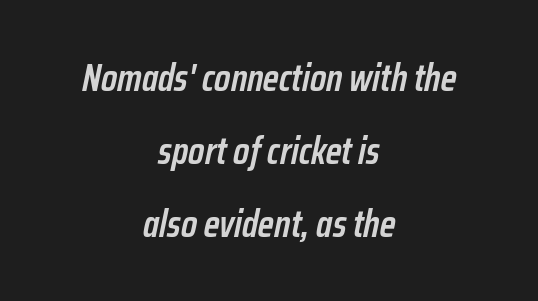
Q: Is the text bold? A: Semi-bold.
Q: Is the text italic (slanted)? A: Yes, it leans right by about 12 degrees.
Q: Is the text underlined? A: No.
Q: How is the paragraph aligned? A: Centered.
Q: Is the spacing between letters normal or unusually wide? A: Normal.
Q: Is the spacing between lines tight, normal or loose? A: Loose.
Q: Width (condensed, normal, or wide)? A: Condensed.
Q: Stroke contrast? A: Low.
Q: x-height? A: Medium.
Q: Monospaced? A: No.
